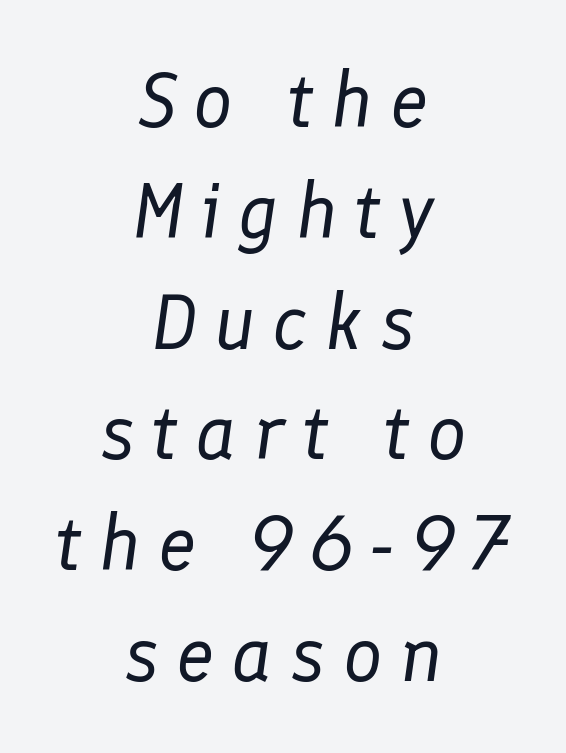
The face used here is rendered with a markedly widened letterfit. The rendering applies a slant to the glyphs. Students, observe: this is what conventionally led text looks like. The text block is weighted toward neither margin, spreading evenly from the middle. No chunkiness to these letters — they're not bold. Underlining? Definitely not there.
